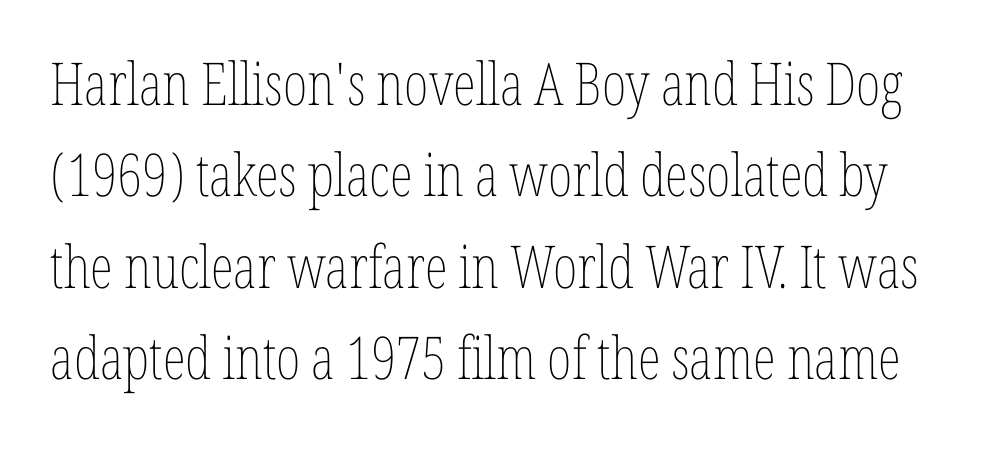
{"italic": "no", "bold": "no", "weight": "thin", "width": "condensed", "stroke_contrast": "low", "x_height": "medium", "monospaced": "no", "underline": "no", "line_spacing": "normal", "line_spacing_ratio": 1.55, "letter_spacing": "normal", "letter_spacing_em": 0.0, "glyph_px": 59}
